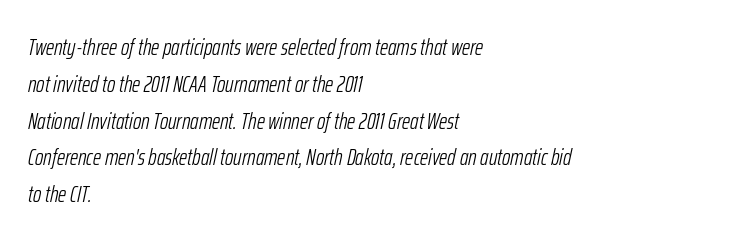
The image shows 23 px text type, italic (leaning right); set left-aligned, normal line spacing (1.6x), normal letter spacing, not underlined.
